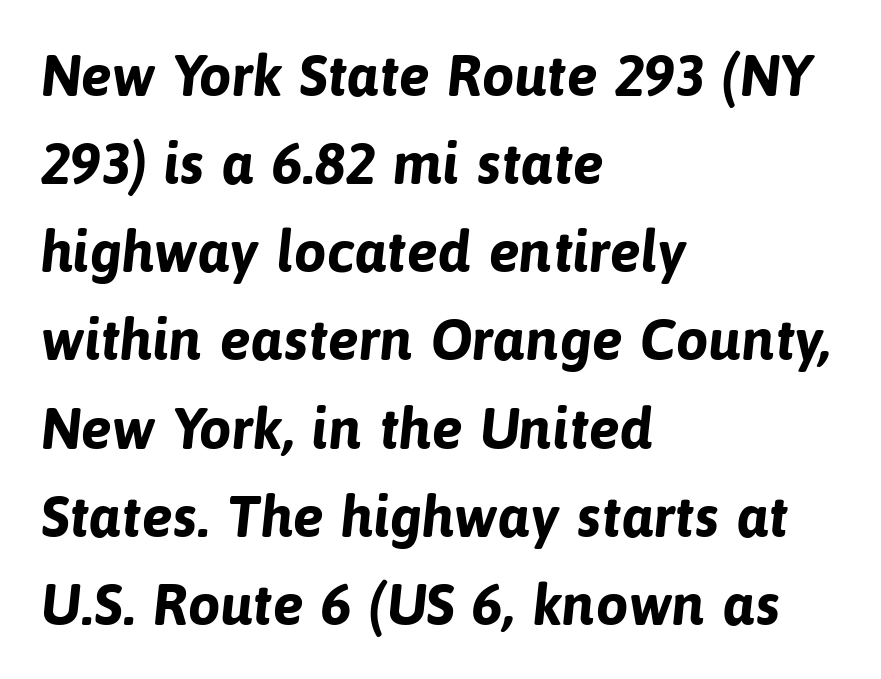
The image shows 58 px bold sans-serif type; set left-aligned, normal line spacing (1.52x), normal letter spacing, not underlined; low stroke contrast and a medium x-height.
